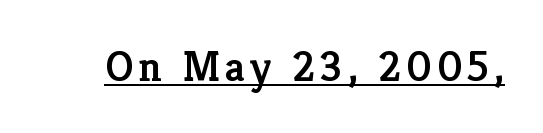
{"serif": "yes", "italic": "no", "bold": "semi", "weight": "semibold", "width": "normal", "stroke_contrast": "low", "x_height": "medium", "monospaced": "no", "underline": "yes", "glyph_px": 43}
